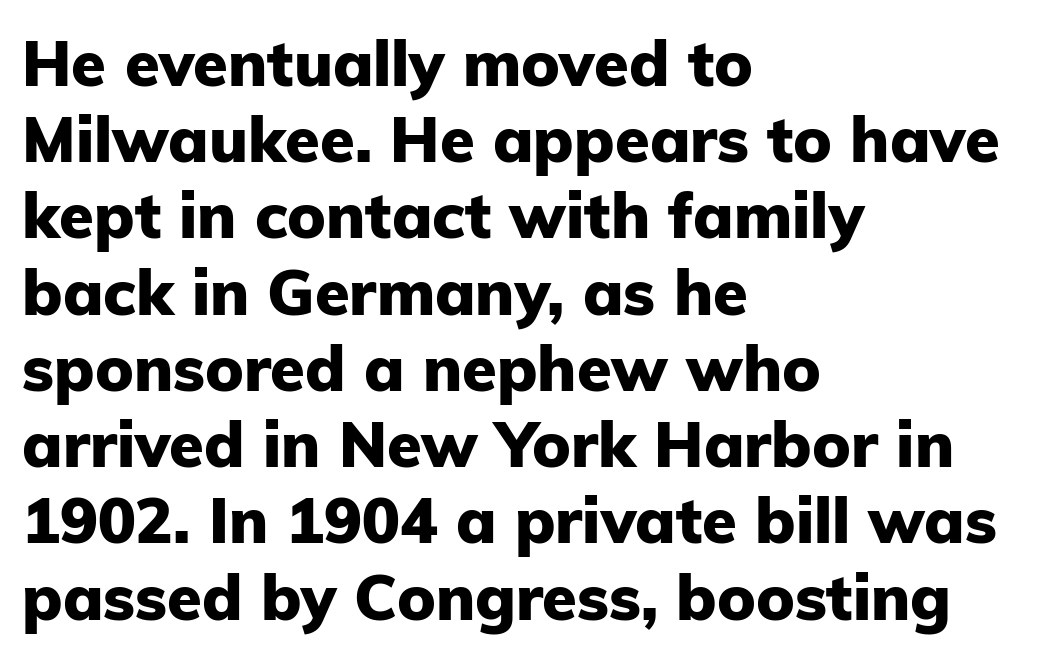
The rendering keeps characters at their native spacing. This rendering features lettering with no underline. The passage is arranged the way most books set body copy — flush left. These lines carry a lot of weight — the face is fully bold. Spacing verdict: proportional, widths tailored to each character. Does the type have serifs? No, each stem ends abruptly.
